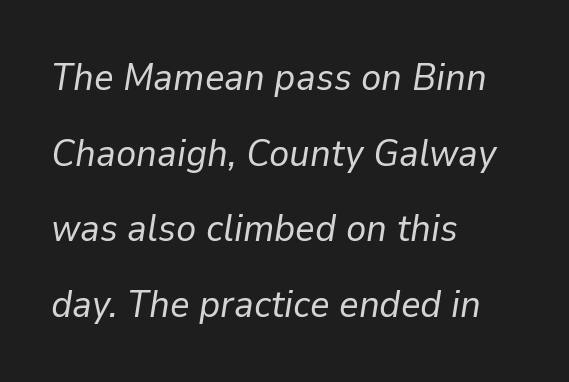
The image shows 38 px regular-weight type, italic (leaning right); set left-aligned, loose line spacing (1.99x), normal letter spacing, not underlined; low stroke contrast and a medium x-height.
